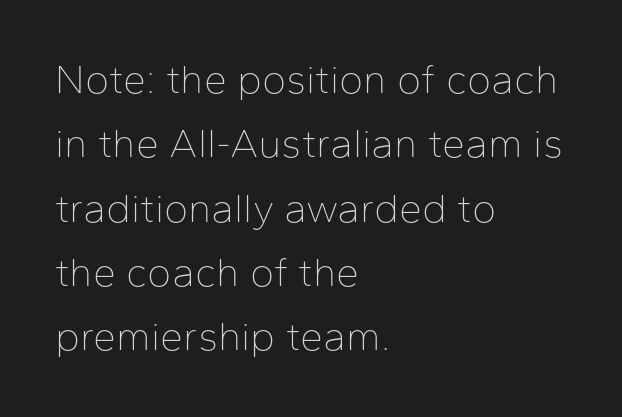
Q: Is the text bold? A: No.
Q: Is the text italic (slanted)? A: No, it is upright.
Q: Is the typeface a serif or a sans-serif typeface? A: Sans-serif.
Q: Is the text underlined? A: No.
Q: How is the paragraph aligned? A: Left-aligned.
Q: Is the spacing between letters normal or unusually wide? A: Normal.
Q: Is the spacing between lines tight, normal or loose? A: Normal.
Q: Width (condensed, normal, or wide)? A: Normal.
Q: Stroke contrast? A: Low.
Q: x-height? A: Medium.
Q: Monospaced? A: No.
